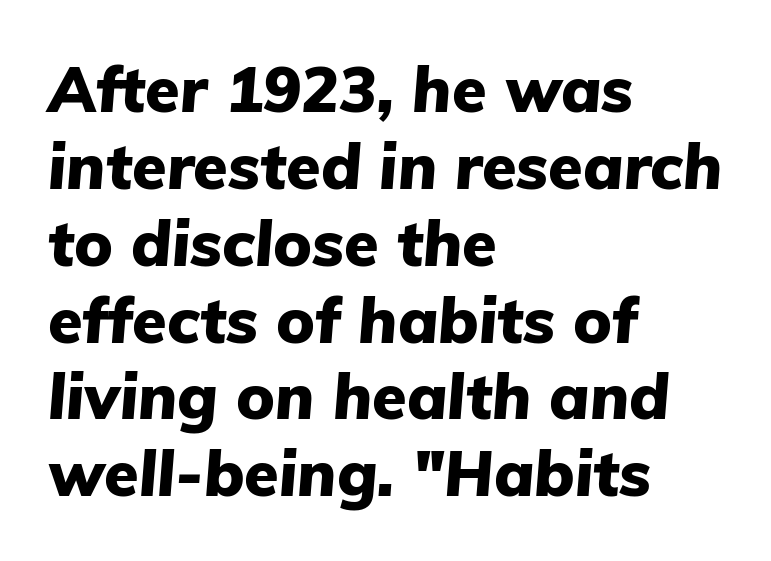
{"italic": "yes", "lean": "right", "slant_degrees": 5, "bold": "yes", "weight": "heavy", "width": "normal", "stroke_contrast": "low", "x_height": "medium", "monospaced": "no", "underline": "no", "align": "left", "line_spacing_ratio": 1.22, "letter_spacing": "normal", "letter_spacing_em": 0.0, "glyph_px": 63}
